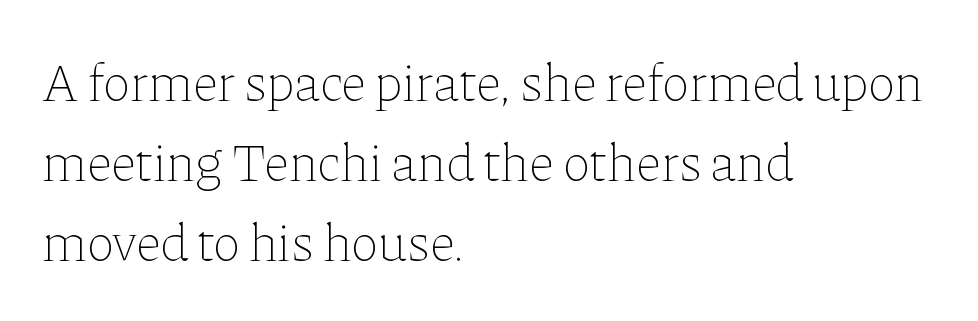
The rendering keeps characters at their native spacing. The designer left line spacing at the default. Varying glyph widths throughout — classic text-font behaviour. The passage shown is not underscored anywhere. The letterforms sit at book weight or below. Short and long lines alike share a common starting point at left.
